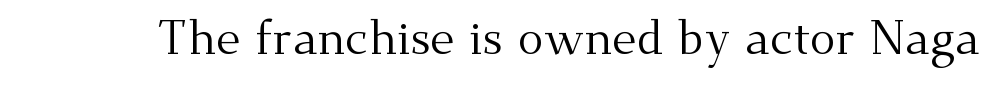
{"serif": "yes", "italic": "no", "bold": "no", "weight": "regular", "width": "normal", "stroke_contrast": "medium", "x_height": "small", "monospaced": "no", "underline": "no", "letter_spacing": "normal", "letter_spacing_em": 0.0, "glyph_px": 48}
